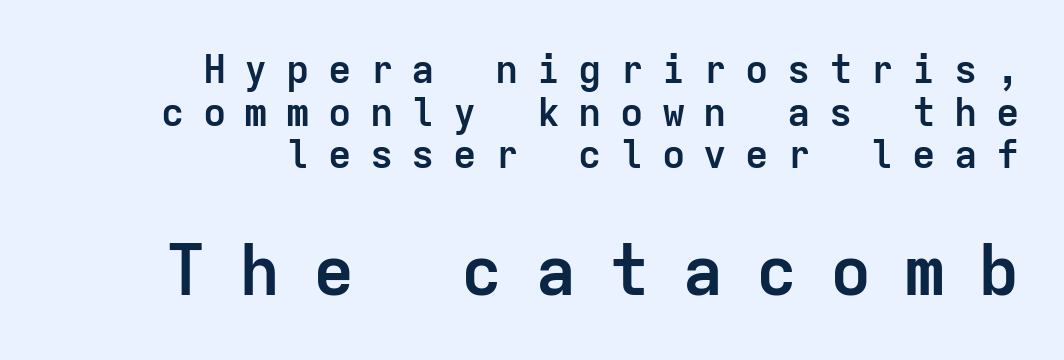
Does extra space separate the letters? Yes, quite a lot of it. How heavy is the stroke? Heavy — this is a bold. These lines huddle together more closely than default settings would place them. Visually the block forms a straight wall on the right and a jagged coastline on the left.
